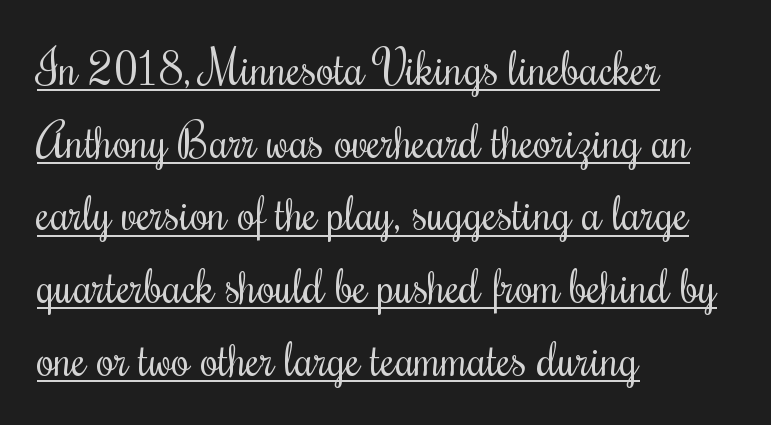
Spacing verdict: proportional, widths tailored to each character. The vertical gap from one line to the next is medium. The font sits on the lighter half of the weight spectrum, regular included. Characters follow at the spacing the type designer built in. Teacher's note: observe the even left margin — that is flush-left alignment.
